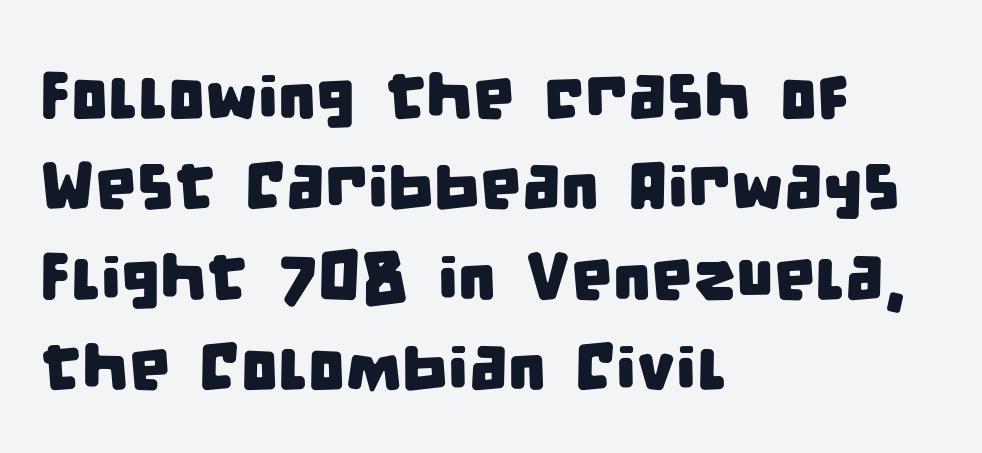
Q: Is the typeface a serif or a sans-serif typeface? A: Sans-serif.
Q: Is the text underlined? A: No.
Q: How is the paragraph aligned? A: Left-aligned.
Q: Is the spacing between letters normal or unusually wide? A: Normal.
Q: Is the spacing between lines tight, normal or loose? A: Normal.
Q: Width (condensed, normal, or wide)? A: Condensed.
Q: Stroke contrast? A: Low.
Q: x-height? A: Large.
Q: Monospaced? A: No.
